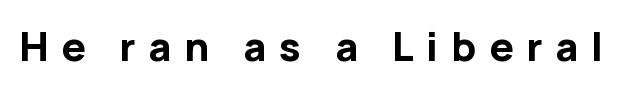
Q: Is the text bold? A: Yes.
Q: Is the text italic (slanted)? A: No, it is upright.
Q: Is the typeface a serif or a sans-serif typeface? A: Sans-serif.
Q: Is the text underlined? A: No.
Q: Is the spacing between letters normal or unusually wide? A: Unusually wide.
Q: Width (condensed, normal, or wide)? A: Normal.
Q: Stroke contrast? A: Low.
Q: x-height? A: Medium.
Q: Monospaced? A: No.
